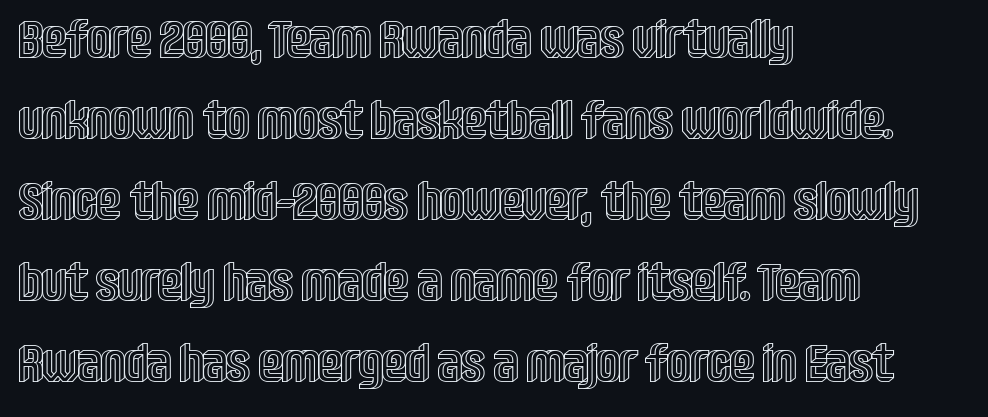
Style check: upright. Character widths vary here, with narrow letters taking less room than wide ones. Any mark beneath the type? The region is blank. The line-height multiplier appears to be the usual default. The face used here is rendered with its standard letterfit.
